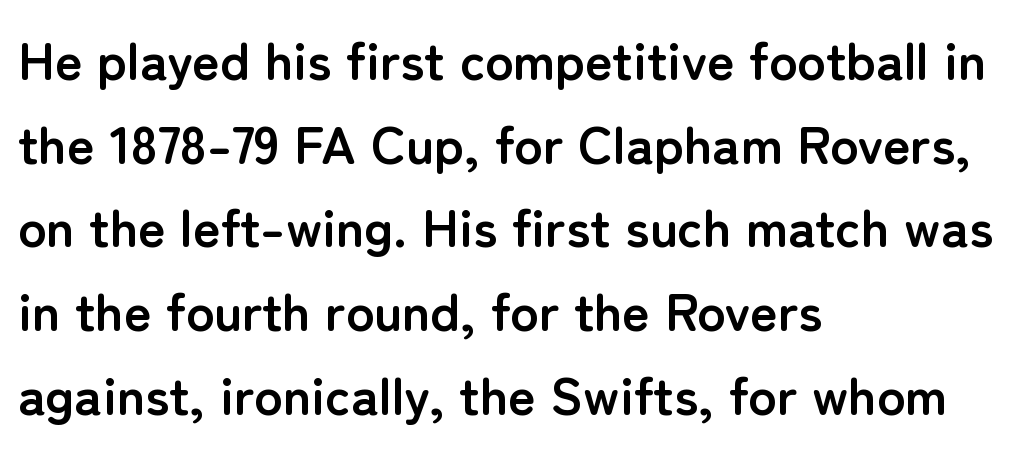
{"serif": "no", "italic": "no", "bold": "yes", "weight": "semibold", "width": "normal", "stroke_contrast": "low", "x_height": "medium", "monospaced": "no", "underline": "no", "align": "left", "line_spacing": "normal", "line_spacing_ratio": 1.58, "letter_spacing": "normal", "letter_spacing_em": 0.0, "glyph_px": 53}
